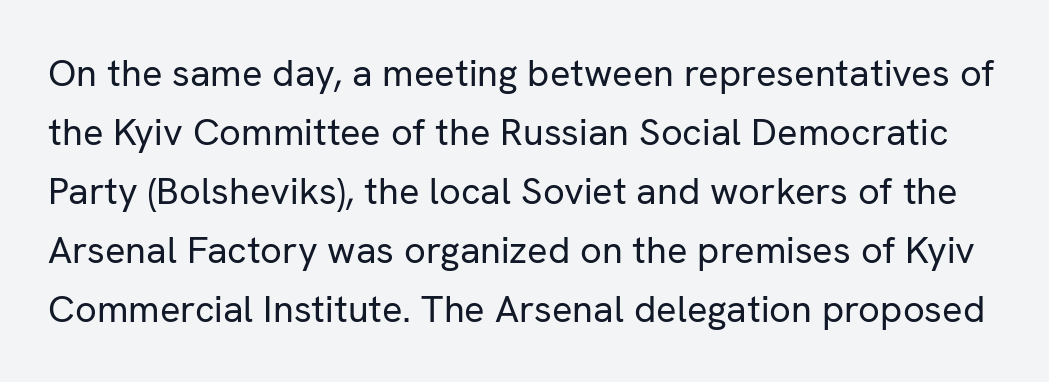
Q: Is the text bold? A: No.
Q: Is the text italic (slanted)? A: No, it is upright.
Q: Is the typeface a serif or a sans-serif typeface? A: Sans-serif.
Q: Is the text underlined? A: No.
Q: Is the spacing between letters normal or unusually wide? A: Normal.
Q: Is the spacing between lines tight, normal or loose? A: Normal.
Q: Width (condensed, normal, or wide)? A: Normal.
Q: Stroke contrast? A: Low.
Q: x-height? A: Medium.
Q: Monospaced? A: No.
